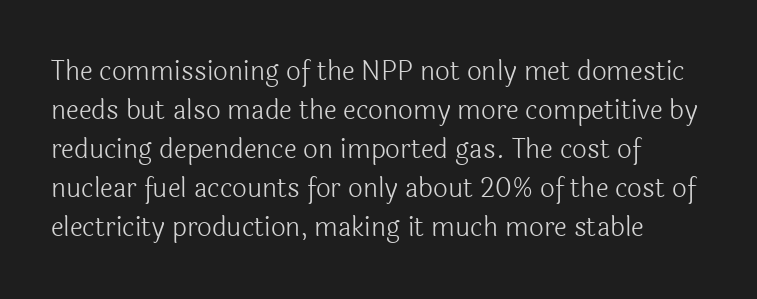
Each new line begins a customary step beneath the previous one. Students, note that the glyphs here touch the page at normal intervals. Letters rest on an invisible, unmarked baseline. Posture: upright roman.
